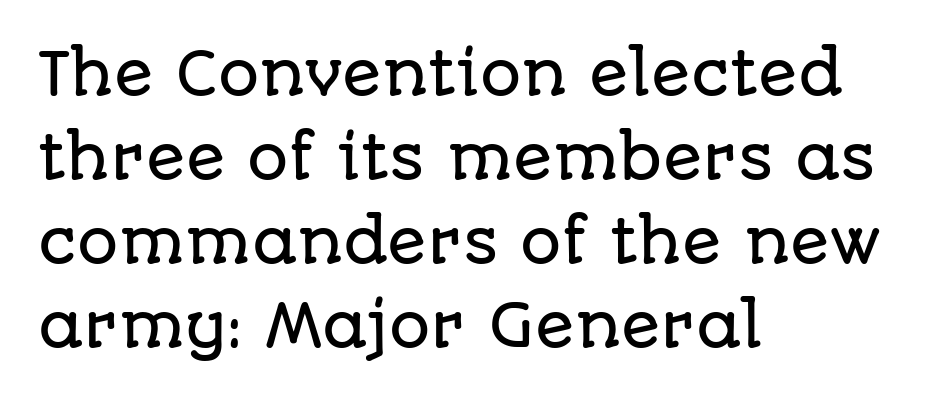
{"serif": "no", "italic": "no", "width": "normal", "stroke_contrast": "low", "x_height": "large", "monospaced": "no", "underline": "no", "align": "left", "line_spacing": "normal", "line_spacing_ratio": 1.45, "letter_spacing": "normal", "letter_spacing_em": 0.0, "glyph_px": 58}
